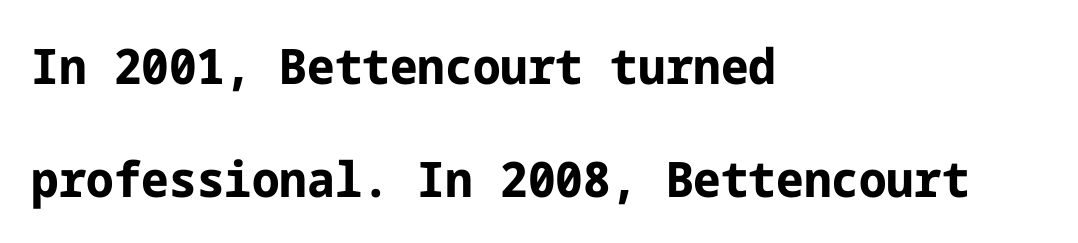
The image shows 49 px bold sans-serif type, upright; set left-aligned, loose line spacing (2.3x), normal letter spacing, not underlined; low stroke contrast and a medium x-height.
